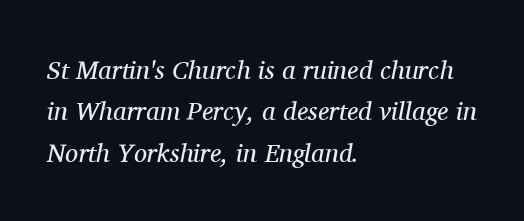
The image shows 26 px text type, italic (leaning right); set left-aligned, normal line spacing (1.59x), normal letter spacing, not underlined.
